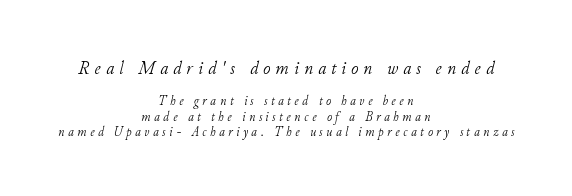
{"italic": "yes", "lean": "right", "slant_degrees": 11, "bold": "no", "underline": "no", "align": "center", "line_spacing": "tight", "line_spacing_ratio": 1.11, "letter_spacing": "wide", "letter_spacing_em": 0.25, "larger_block": "first", "size_ratio": 1.43, "glyph_px": 20}
